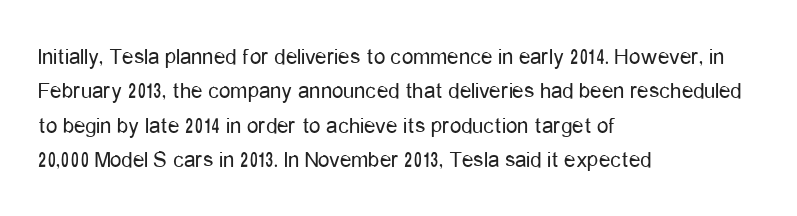
Observe the ordinary spacing: letters are neighbours, not strangers. Only glyphs here, with clear space below each row. Honestly, the row spacing looks completely unremarkable. No letter is thick-stroked: the sample isn't bold.
